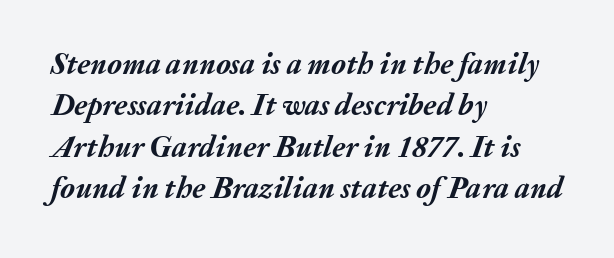
The image shows 30 px semibold type, italic (leaning right); set left-aligned, normal line spacing (1.38x), normal letter spacing, not underlined; medium stroke contrast and a medium x-height.
